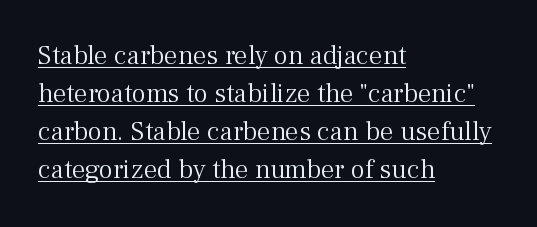
The image shows 27 px text type, upright; set left-aligned, normal line spacing (1.41x), normal letter spacing, underlined.
